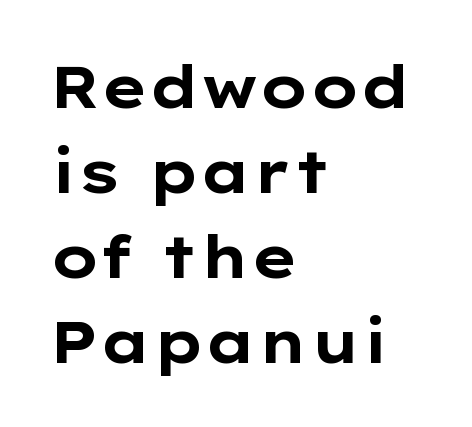
The image shows 59 px bold, wide sans-serif type, upright; set left-aligned, normal line spacing (1.44x), normal letter spacing, not underlined; low stroke contrast and a medium x-height.
